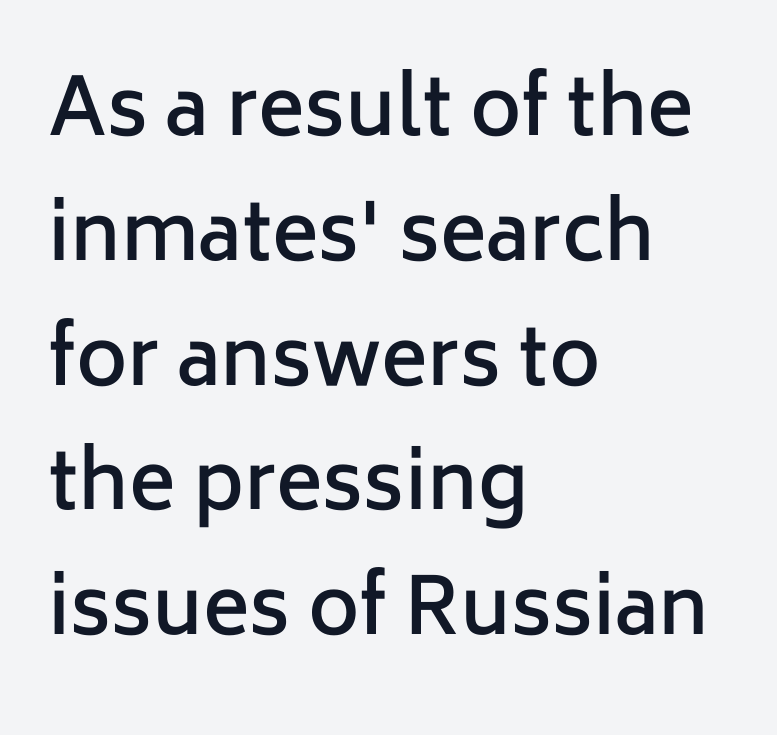
The image shows 78 px semibold sans-serif type, upright; set left-aligned, normal line spacing (1.6x), normal letter spacing, not underlined; low stroke contrast and a medium x-height.
